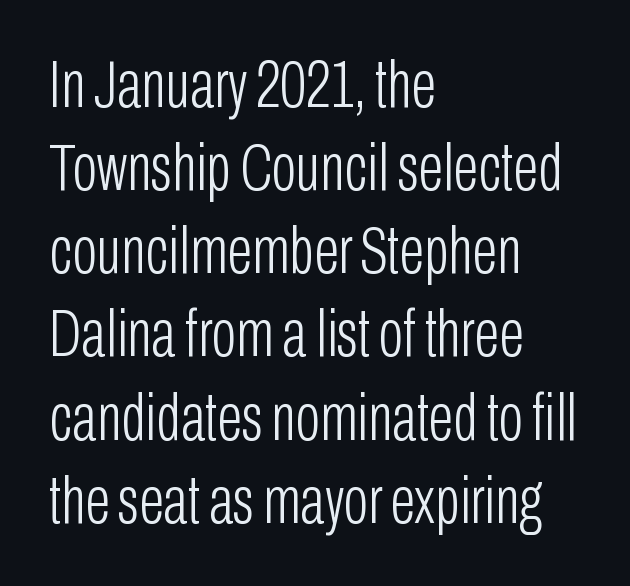
Varying glyph widths throughout — classic text-font behaviour. Any mark beneath the type? The region is blank. This is not heavy type; no bold has been used. Does extra space separate the letters? No, they use regular spacing. These lines are composed in type without serifs. Every stem runs plumb, perpendicular to the baseline.
